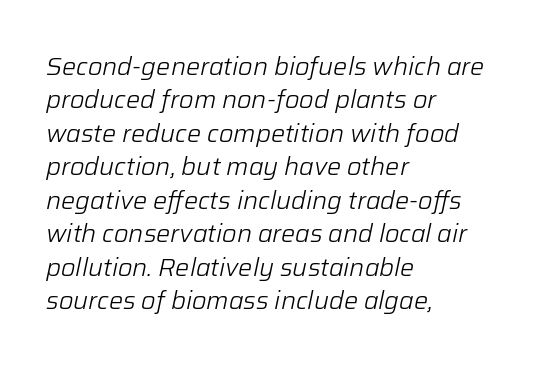
The image shows 25 px text type, italic (leaning right); set left-aligned, normal line spacing (1.34x), normal letter spacing, not underlined.
